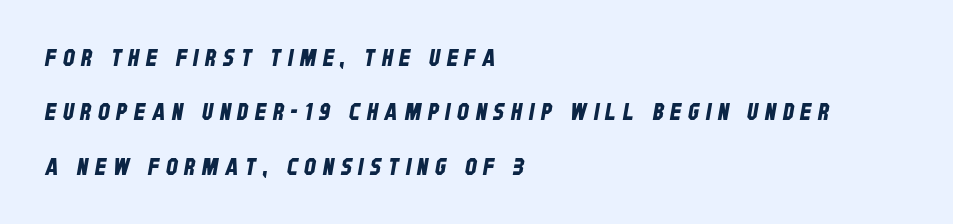
Q: Is the text underlined? A: No.
Q: How is the paragraph aligned? A: Left-aligned.
Q: Is the spacing between letters normal or unusually wide? A: Unusually wide.
Q: Is the spacing between lines tight, normal or loose? A: Loose.
